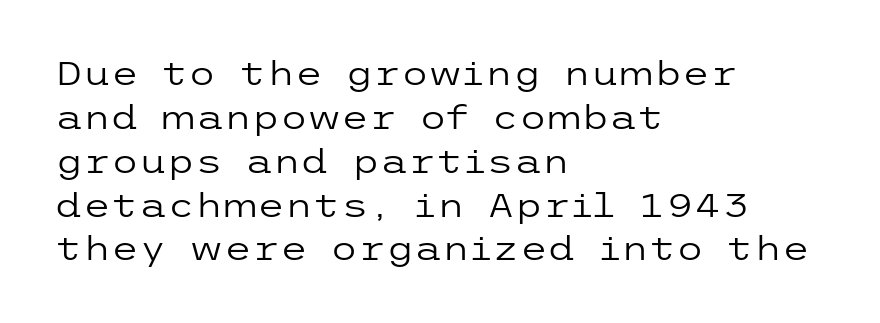
Q: Is the text bold? A: No.
Q: Is the text italic (slanted)? A: No, it is upright.
Q: Is the typeface a serif or a sans-serif typeface? A: Sans-serif.
Q: Is the text underlined? A: No.
Q: How is the paragraph aligned? A: Left-aligned.
Q: Is the spacing between letters normal or unusually wide? A: Normal.
Q: Is the spacing between lines tight, normal or loose? A: Normal.
Q: Width (condensed, normal, or wide)? A: Wide.
Q: Stroke contrast? A: Low.
Q: x-height? A: Medium.
